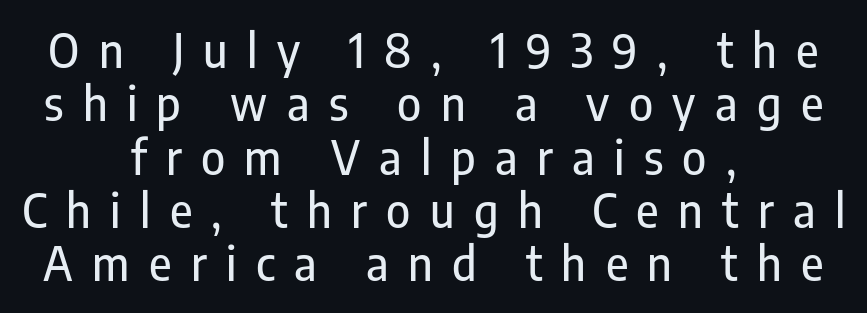
The strip under each line holds only bare page. The letters are spread apart with noticeably loose tracking. Alignment: centered. Unlike a traditional serif, this face leaves its strokes unadorned.
